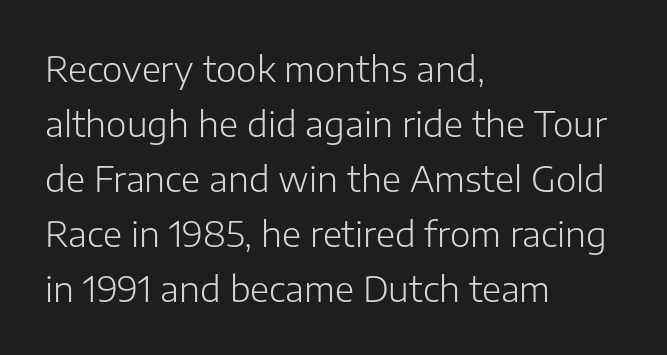
{"serif": "no", "italic": "no", "bold": "no", "weight": "light", "width": "normal", "stroke_contrast": "low", "x_height": "medium", "monospaced": "no", "underline": "no", "align": "left", "line_spacing": "normal", "line_spacing_ratio": 1.57, "letter_spacing": "normal", "letter_spacing_em": 0.0, "glyph_px": 35}
